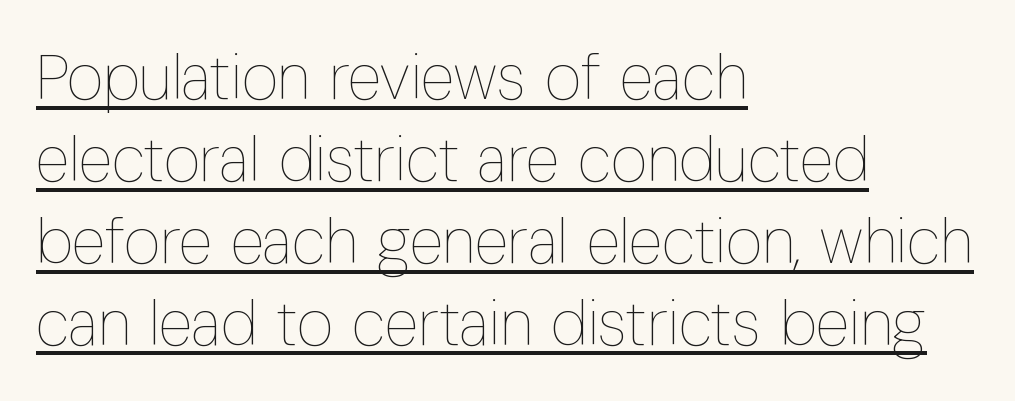
The image shows 63 px thin, condensed type, upright; set left-aligned, normal line spacing (1.3x), normal letter spacing, underlined; low stroke contrast and a medium x-height.
